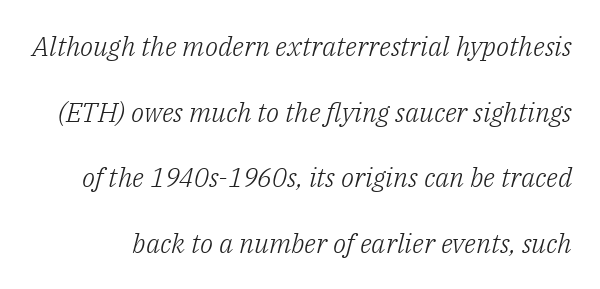
{"italic": "yes", "lean": "right", "slant_degrees": 14, "bold": "no", "underline": "no", "line_spacing": "loose", "line_spacing_ratio": 2.43, "letter_spacing": "normal", "letter_spacing_em": 0.0, "glyph_px": 27}
